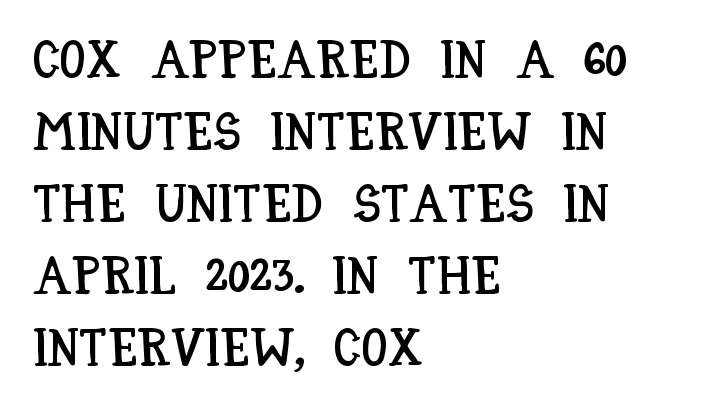
{"italic": "no", "width": "condensed", "stroke_contrast": "low", "x_height": "large", "monospaced": "no", "underline": "no", "align": "left", "line_spacing": "normal", "line_spacing_ratio": 1.36, "letter_spacing": "normal", "letter_spacing_em": 0.0, "glyph_px": 53}
